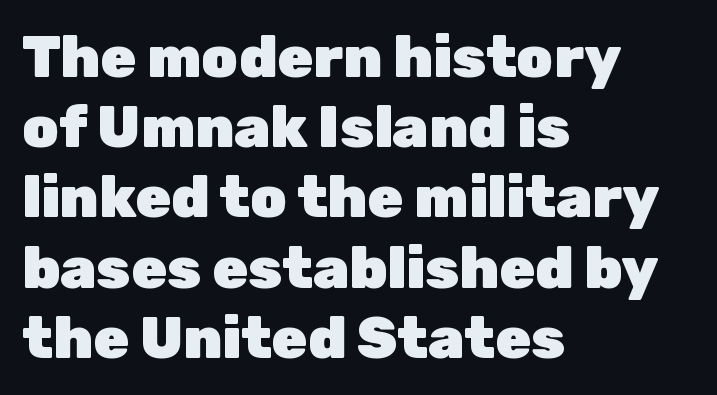
Q: Is the text bold? A: Yes.
Q: Is the text italic (slanted)? A: No, it is upright.
Q: Is the typeface a serif or a sans-serif typeface? A: Sans-serif.
Q: Is the text underlined? A: No.
Q: How is the paragraph aligned? A: Left-aligned.
Q: Is the spacing between letters normal or unusually wide? A: Normal.
Q: Width (condensed, normal, or wide)? A: Normal.
Q: Stroke contrast? A: Low.
Q: x-height? A: Medium.
Q: Monospaced? A: No.
